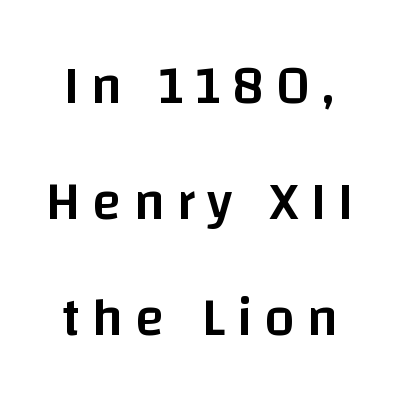
Q: Is the text bold? A: Semi-bold.
Q: Is the text italic (slanted)? A: No, it is upright.
Q: Is the typeface a serif or a sans-serif typeface? A: Sans-serif.
Q: Is the text underlined? A: No.
Q: How is the paragraph aligned? A: Centered.
Q: Is the spacing between letters normal or unusually wide? A: Unusually wide.
Q: Is the spacing between lines tight, normal or loose? A: Loose.
Q: Width (condensed, normal, or wide)? A: Normal.
Q: Stroke contrast? A: Low.
Q: x-height? A: Large.
Q: Monospaced? A: No.
